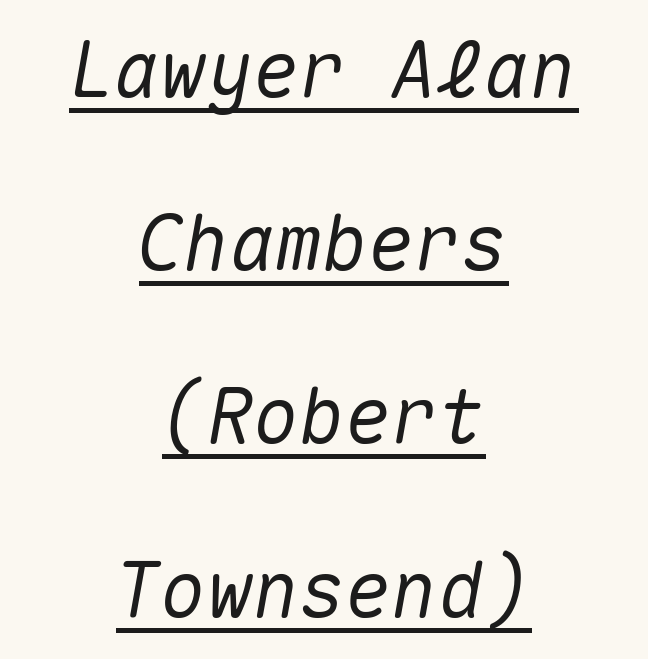
Q: Is the text italic (slanted)? A: Yes, it leans right by about 10 degrees.
Q: Is the text underlined? A: Yes.
Q: How is the paragraph aligned? A: Centered.
Q: Is the spacing between letters normal or unusually wide? A: Normal.
Q: Is the spacing between lines tight, normal or loose? A: Loose.
Q: Width (condensed, normal, or wide)? A: Normal.
Q: Stroke contrast? A: Medium.
Q: x-height? A: Medium.
Q: Monospaced? A: Yes.
